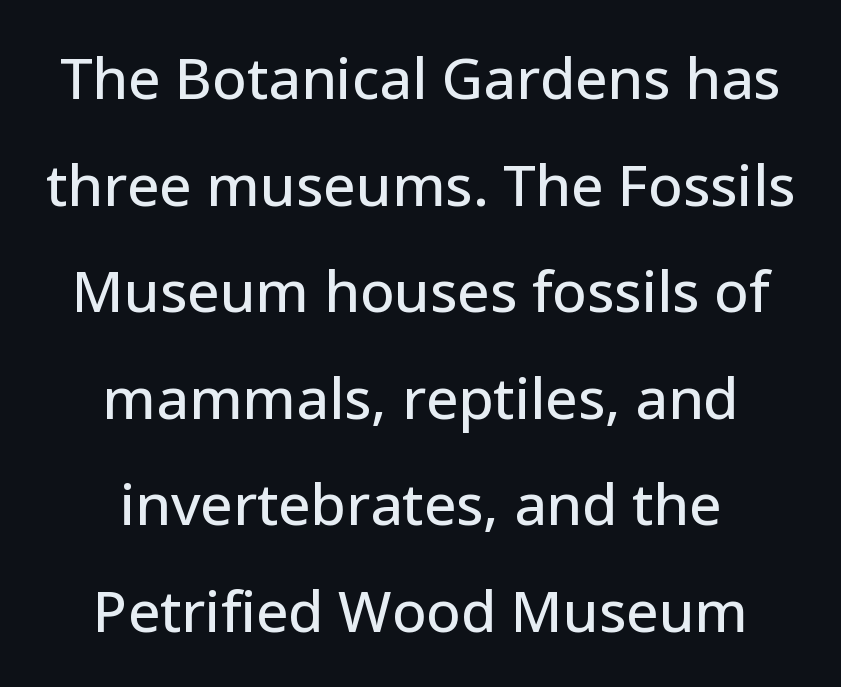
The image shows 57 px sans-serif type, upright; set centered, line spacing 1.87x, normal letter spacing, not underlined; low stroke contrast and a medium x-height.
